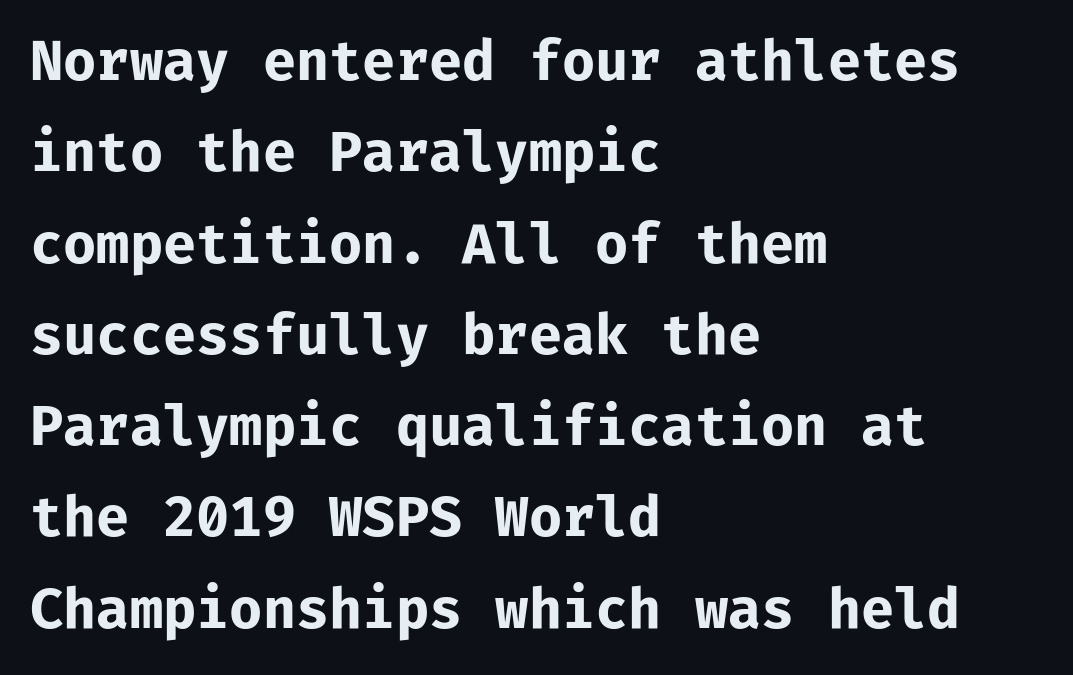
Q: Is the text bold? A: Yes.
Q: Is the text italic (slanted)? A: No, it is upright.
Q: Is the typeface a serif or a sans-serif typeface? A: Sans-serif.
Q: Is the text underlined? A: No.
Q: How is the paragraph aligned? A: Left-aligned.
Q: Is the spacing between letters normal or unusually wide? A: Normal.
Q: Is the spacing between lines tight, normal or loose? A: Normal.
Q: Width (condensed, normal, or wide)? A: Normal.
Q: Stroke contrast? A: Low.
Q: x-height? A: Medium.
Q: Monospaced? A: Yes.
